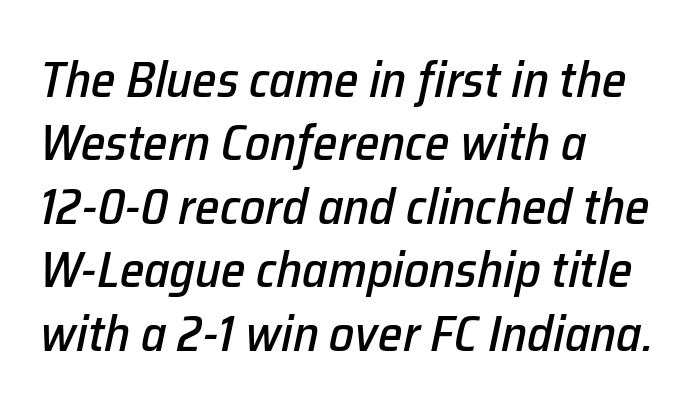
{"italic": "yes", "lean": "right", "slant_degrees": 12, "width": "normal", "stroke_contrast": "low", "x_height": "medium", "monospaced": "no", "underline": "no", "align": "left", "line_spacing": "normal", "line_spacing_ratio": 1.27, "letter_spacing": "normal", "letter_spacing_em": 0.0, "glyph_px": 50}
